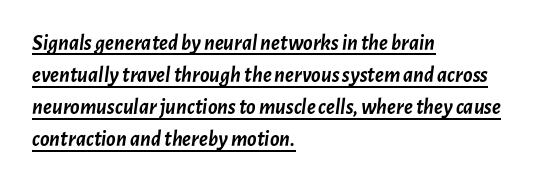
Q: Is the text bold? A: Yes.
Q: Is the text italic (slanted)? A: Yes, it leans right by about 7 degrees.
Q: Is the text underlined? A: Yes.
Q: How is the paragraph aligned? A: Left-aligned.
Q: Is the spacing between letters normal or unusually wide? A: Normal.
Q: Is the spacing between lines tight, normal or loose? A: Normal.
